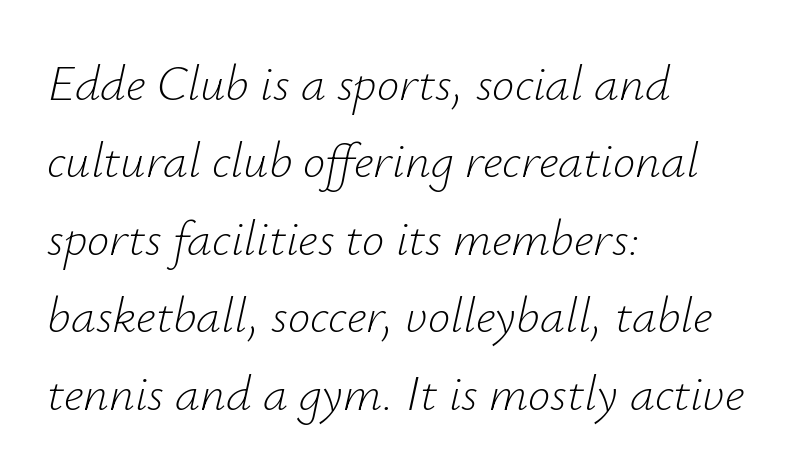
The font sits on the lighter half of the weight spectrum, regular included. Compared with a centered layout, this one pins lines to the left instead. You could not count columns in this text — the font is proportionally spaced. Designer's note — italics engaged. Honestly, the row spacing looks completely unremarkable.
